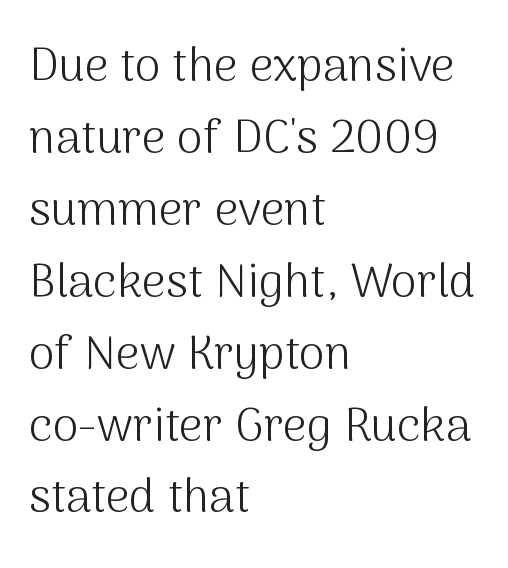
Is this a fixed-width face? No — the glyphs have proportional, varying widths. The foot of each line stays bare and open. Summary of weight: not heavy and not bold. Every stem runs plumb, perpendicular to the baseline. The passage shown is typeset with a sans-serif family.
